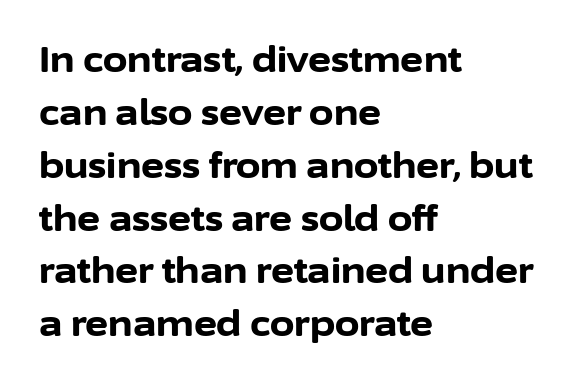
Ordinary non-slanted type is in use. The specimen omits any rule beneath the text block's lines. The typesetting leans heavy: a genuine bold. The letterforms sit shoulder to shoulder at normal distance. The face used here is proportionally spaced, like ordinary book or web type. In CSS terms this would be text-align: left.
